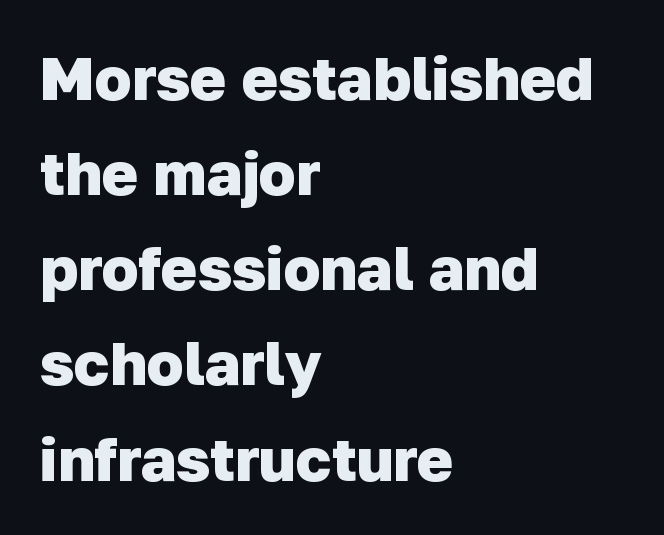
{"serif": "no", "bold": "yes", "weight": "heavy", "width": "normal", "stroke_contrast": "low", "x_height": "medium", "monospaced": "no", "underline": "no", "align": "left", "line_spacing": "normal", "line_spacing_ratio": 1.56, "letter_spacing": "normal", "letter_spacing_em": 0.0, "glyph_px": 61}
